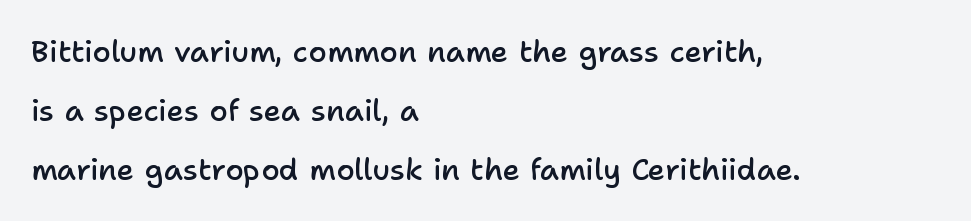
Q: Is the text bold? A: Semi-bold.
Q: Is the text italic (slanted)? A: No, it is upright.
Q: Is the typeface a serif or a sans-serif typeface? A: Sans-serif.
Q: Is the text underlined? A: No.
Q: How is the paragraph aligned? A: Left-aligned.
Q: Is the spacing between letters normal or unusually wide? A: Normal.
Q: Is the spacing between lines tight, normal or loose? A: Loose.
Q: Width (condensed, normal, or wide)? A: Normal.
Q: Stroke contrast? A: Low.
Q: x-height? A: Medium.
Q: Monospaced? A: No.
